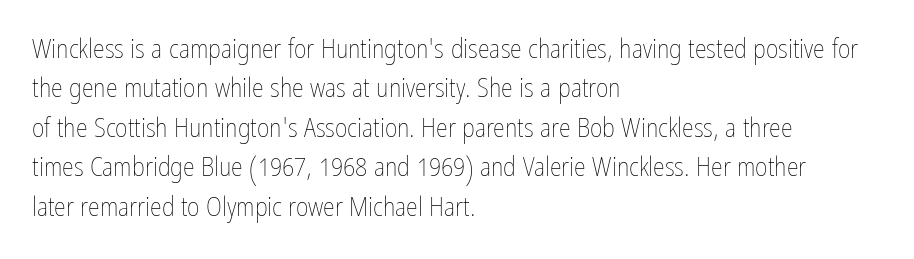
Q: Is the text bold? A: No.
Q: Is the text italic (slanted)? A: No, it is upright.
Q: Is the text underlined? A: No.
Q: How is the paragraph aligned? A: Left-aligned.
Q: Is the spacing between letters normal or unusually wide? A: Normal.
Q: Is the spacing between lines tight, normal or loose? A: Normal.
